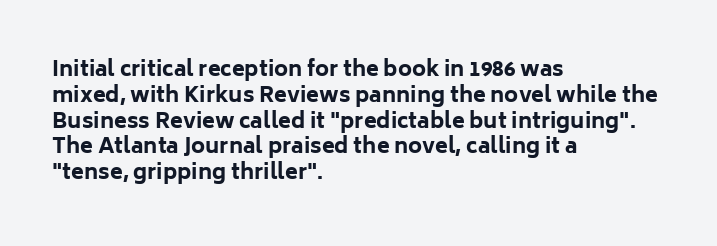
The letters stand upright; this is a roman face. Every row of glyphs begins at an identical x-position on the left. Between one letter and the next there's only the usual sliver of space. Caption: bold face, heavy strokes.
